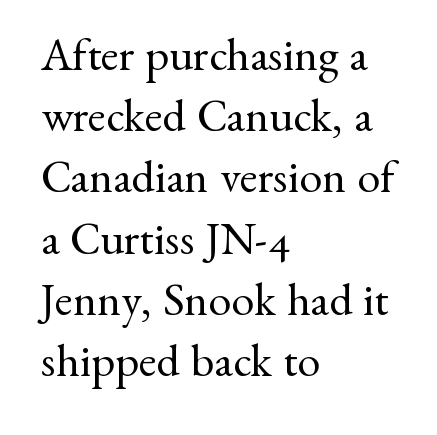
The image shows 46 px regular-weight serif type, upright; set left-aligned, normal line spacing (1.33x), normal letter spacing, not underlined; medium stroke contrast and a small x-height.
